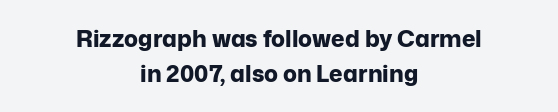
The image shows 23 px bold type, upright; set centered, normal line spacing (1.53x), normal letter spacing, not underlined.
